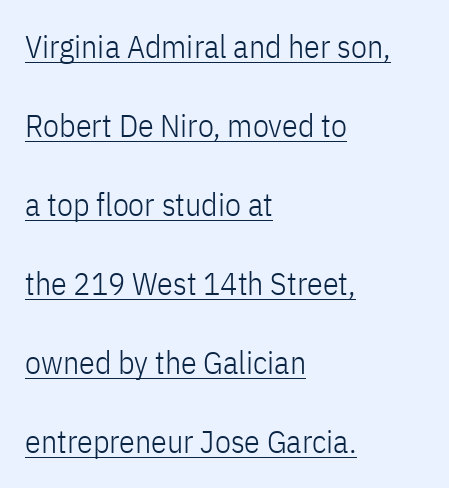
{"serif": "no", "italic": "no", "bold": "no", "weight": "light", "width": "condensed", "stroke_contrast": "low", "x_height": "medium", "monospaced": "no", "underline": "yes", "align": "left", "line_spacing": "loose", "line_spacing_ratio": 2.47, "letter_spacing": "normal", "letter_spacing_em": 0.0, "glyph_px": 32}
